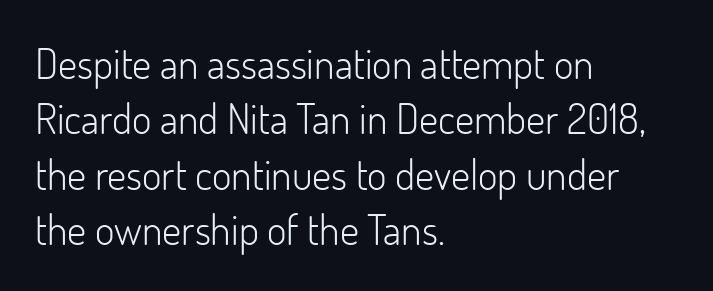
The image shows 42 px light sans-serif type, upright; set left-aligned, normal line spacing (1.32x), normal letter spacing, not underlined; low stroke contrast and a small x-height.
